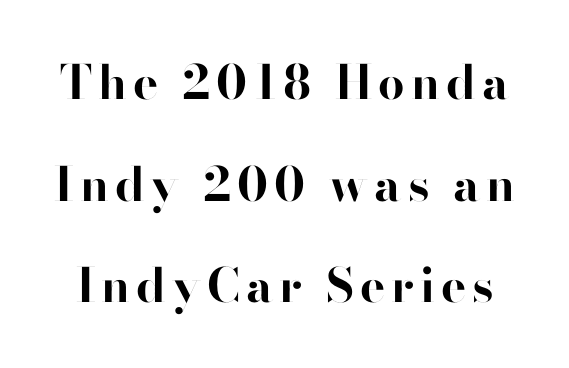
The image shows 47 px bold sans-serif type, upright; set loose line spacing (2.16x), not underlined; high stroke contrast and a small x-height.
